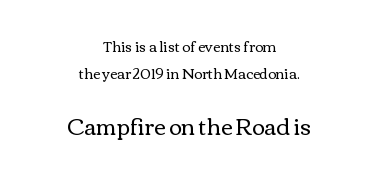
The image shows 22 px text type, upright; set centered, loose line spacing (1.96x), normal letter spacing, not underlined; the second (bottom) block is 1.57x larger.
